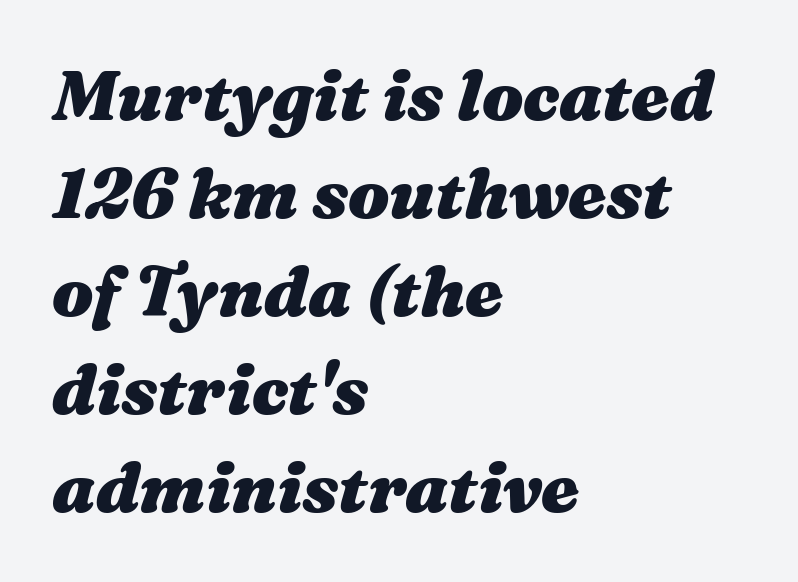
The image shows 69 px heavy, wide type, italic (leaning right); set left-aligned, normal line spacing (1.42x), normal letter spacing, not underlined; medium stroke contrast and a medium x-height.
